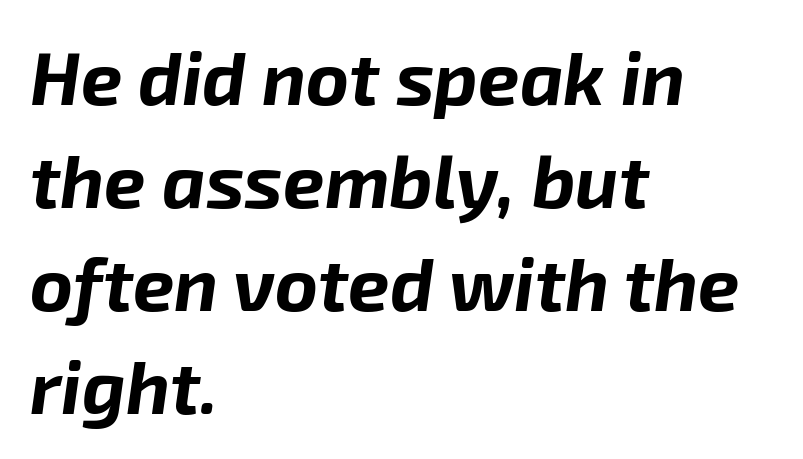
The image shows 74 px bold type, italic (leaning right); set left-aligned, normal line spacing (1.39x), normal letter spacing, not underlined; low stroke contrast and a medium x-height.
